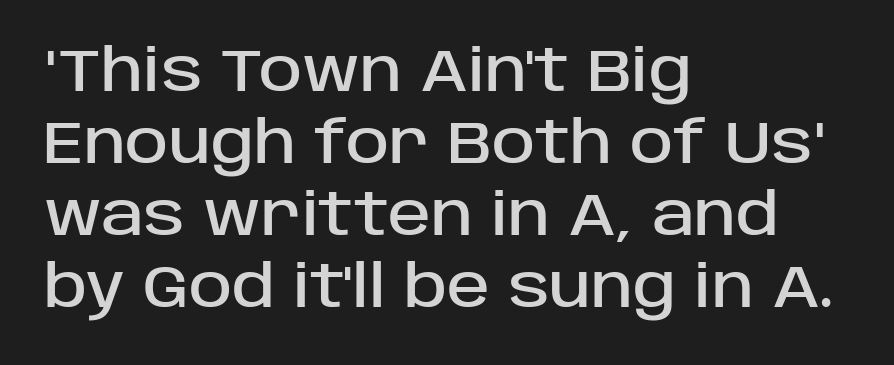
The passage shown is typeset with a sans-serif family. Spacing between characters is what you'd get straight out of the box. Where is the straight margin? On the left. Check under the words: just untouched page.
